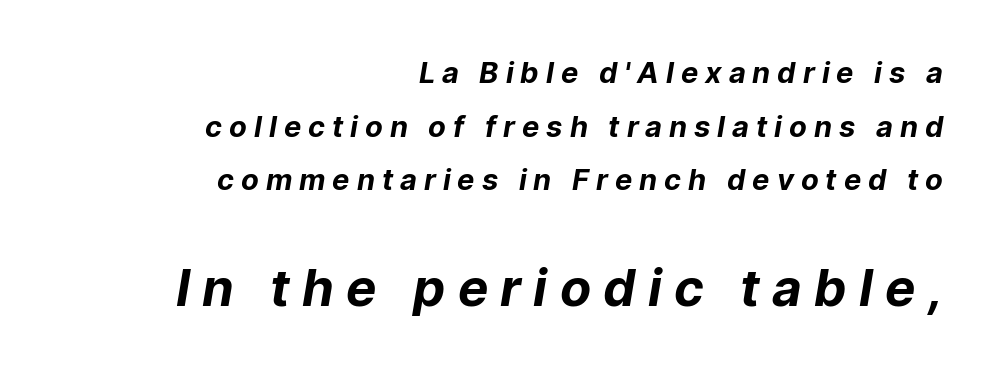
{"serif": "no", "bold": "yes", "weight": "bold", "width": "normal", "stroke_contrast": "low", "x_height": "medium", "monospaced": "no", "underline": "no", "align": "right", "line_spacing_ratio": 1.85, "letter_spacing": "wide", "letter_spacing_em": 0.24, "larger_block": "second", "size_ratio": 1.76, "glyph_px": 51}
